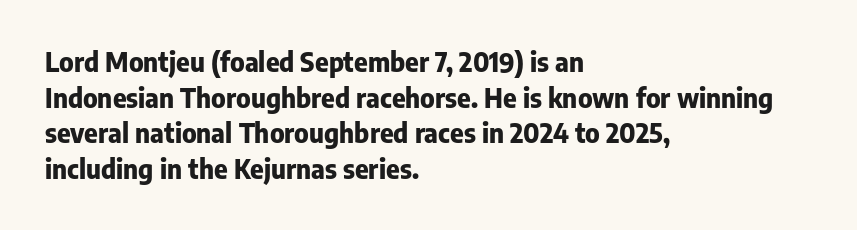
{"italic": "no", "bold": "yes", "underline": "no", "align": "left", "line_spacing": "normal", "line_spacing_ratio": 1.37, "letter_spacing": "normal", "letter_spacing_em": 0.0, "glyph_px": 26}
